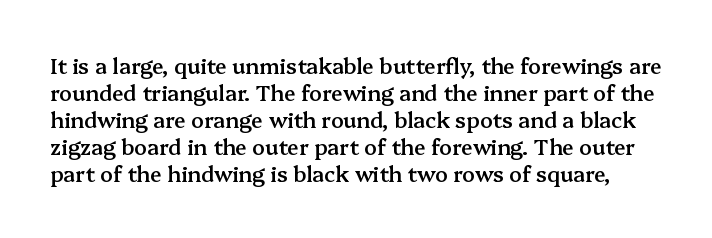
{"italic": "no", "bold": "semi", "underline": "no", "line_spacing": "normal", "line_spacing_ratio": 1.28, "letter_spacing": "normal", "letter_spacing_em": 0.0, "glyph_px": 21}
